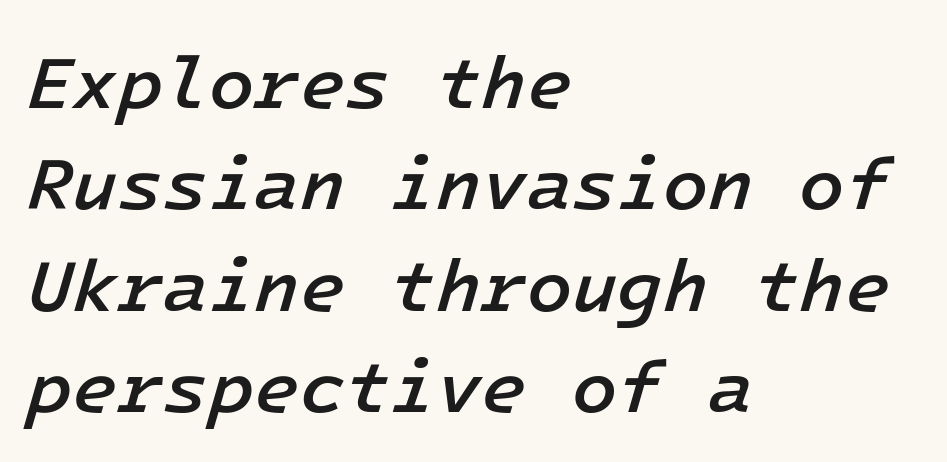
The image shows 74 px semibold type, italic (leaning right); set left-aligned, normal line spacing (1.37x), normal letter spacing, not underlined; low stroke contrast and a medium x-height.
